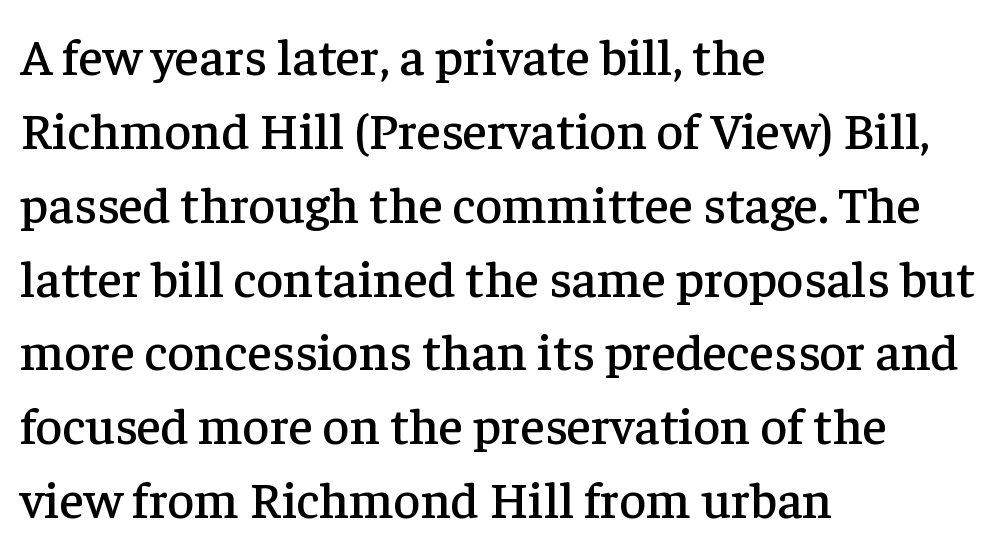
Q: Is the text italic (slanted)? A: No, it is upright.
Q: Is the typeface a serif or a sans-serif typeface? A: Serif.
Q: Is the text underlined? A: No.
Q: How is the paragraph aligned? A: Left-aligned.
Q: Is the spacing between letters normal or unusually wide? A: Normal.
Q: Is the spacing between lines tight, normal or loose? A: Normal.
Q: Width (condensed, normal, or wide)? A: Normal.
Q: Stroke contrast? A: Low.
Q: x-height? A: Medium.
Q: Monospaced? A: No.
